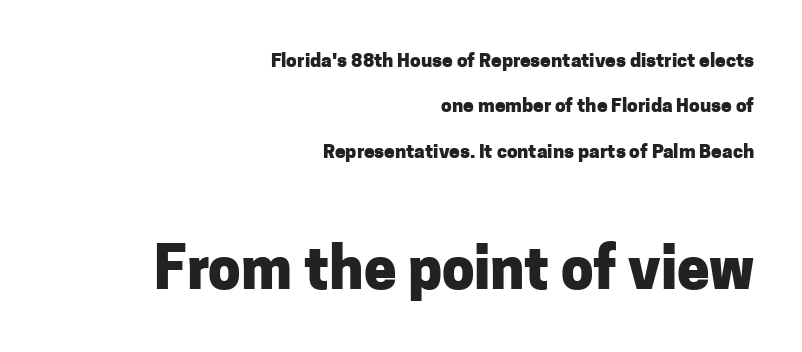
Q: Is the text bold? A: Yes.
Q: Is the text italic (slanted)? A: No, it is upright.
Q: Is the typeface a serif or a sans-serif typeface? A: Sans-serif.
Q: Is the text underlined? A: No.
Q: How is the paragraph aligned? A: Right-aligned.
Q: Is the spacing between letters normal or unusually wide? A: Normal.
Q: Is the spacing between lines tight, normal or loose? A: Loose.
Q: Which block of text is set in a larger size, the first (top) or the second (bottom)? A: The second (bottom) one.
Q: Width (condensed, normal, or wide)? A: Normal.
Q: Stroke contrast? A: Low.
Q: x-height? A: Medium.
Q: Monospaced? A: No.
